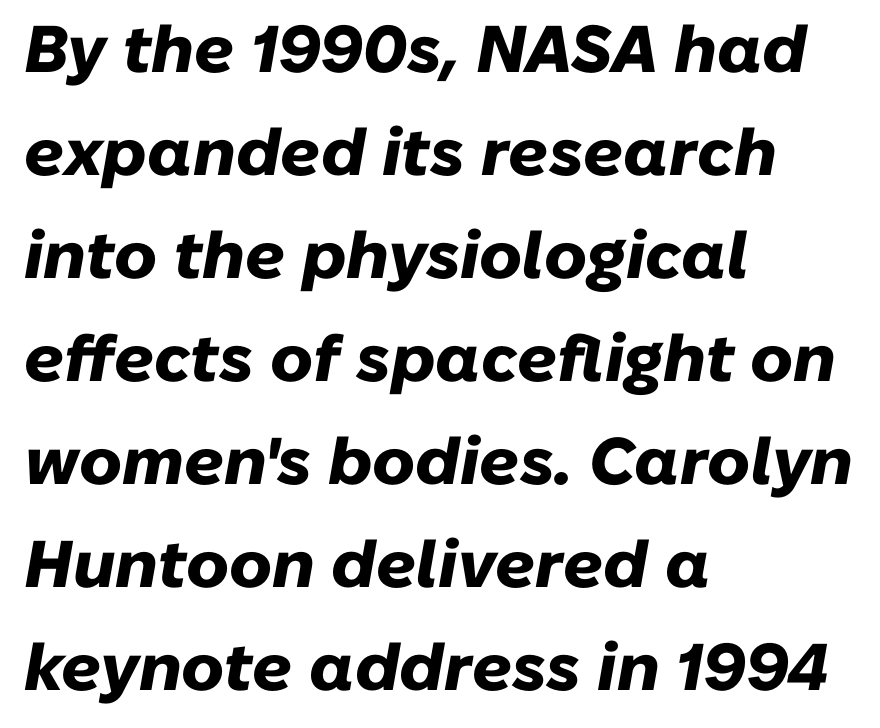
The image shows 66 px heavy type, italic (leaning right); set left-aligned, normal line spacing (1.56x), normal letter spacing, not underlined; low stroke contrast and a medium x-height.
